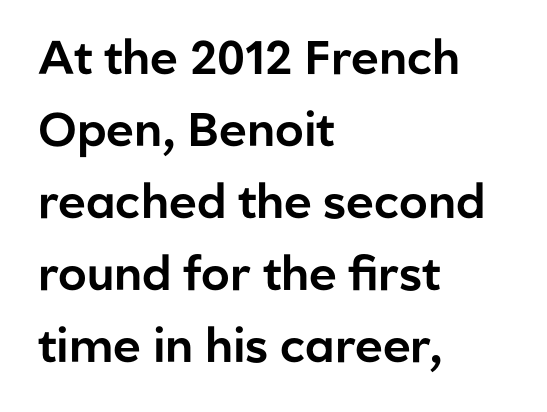
Q: Is the text italic (slanted)? A: No, it is upright.
Q: Is the typeface a serif or a sans-serif typeface? A: Sans-serif.
Q: Is the text underlined? A: No.
Q: How is the paragraph aligned? A: Left-aligned.
Q: Is the spacing between letters normal or unusually wide? A: Normal.
Q: Is the spacing between lines tight, normal or loose? A: Normal.
Q: Width (condensed, normal, or wide)? A: Normal.
Q: Stroke contrast? A: Low.
Q: x-height? A: Medium.
Q: Monospaced? A: No.
